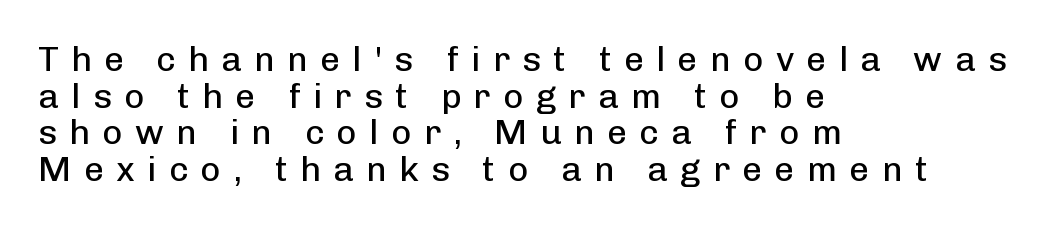
The image shows 35 px regular-weight sans-serif type, upright; set left-aligned, tight line spacing (1.05x), unusually wide letter spacing (+0.35 em), not underlined; low stroke contrast and a medium x-height.
